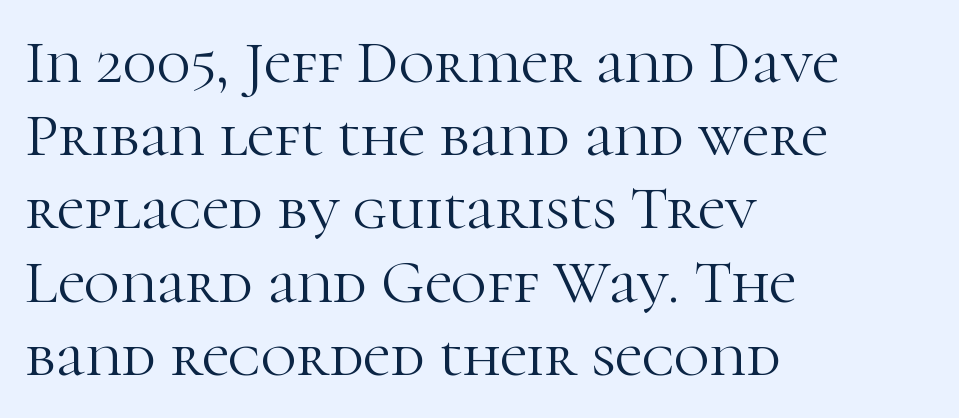
{"serif": "yes", "italic": "no", "bold": "no", "weight": "light", "width": "normal", "stroke_contrast": "high", "x_height": "medium", "monospaced": "no", "underline": "no", "align": "left", "line_spacing_ratio": 1.2, "letter_spacing": "normal", "letter_spacing_em": 0.0, "glyph_px": 61}
